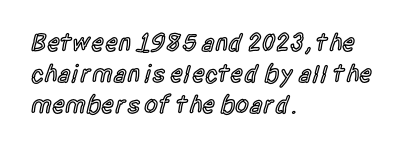
The vertical gap from one line to the next is medium. This sample is left-justified, so line endings fall wherever the words run out. Check under the words: just untouched page. Honestly, the letter spacing is just normal — you wouldn't notice it. Typesetter's note: demi weight, one step under bold.
